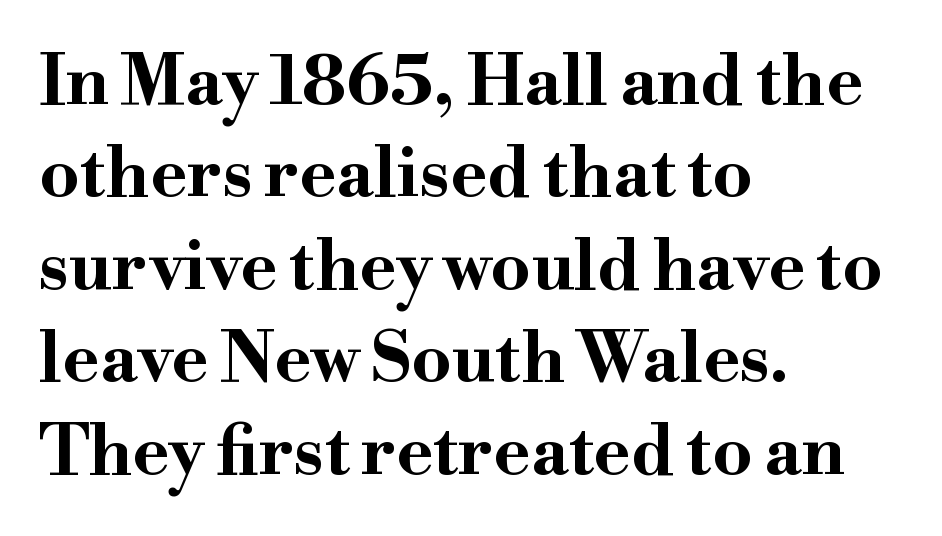
{"serif": "yes", "italic": "no", "bold": "yes", "weight": "bold", "width": "wide", "stroke_contrast": "high", "x_height": "small", "monospaced": "no", "underline": "no", "align": "left", "line_spacing": "normal", "line_spacing_ratio": 1.32, "letter_spacing": "normal", "letter_spacing_em": 0.0, "glyph_px": 70}
